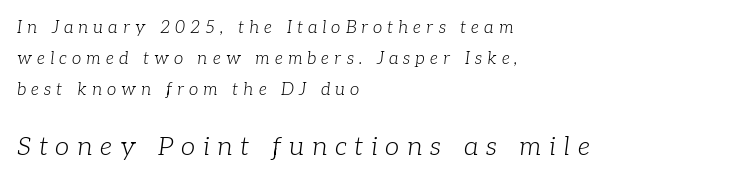
The image shows 26 px text type, italic (leaning right); set left-aligned, line spacing 1.83x, unusually wide letter spacing (+0.3 em), not underlined; the second (bottom) block is 1.53x larger.
